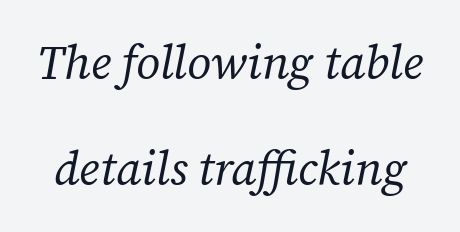
The image shows 47 px regular-weight serif type, italic (leaning right); set loose line spacing (2.25x), normal letter spacing, not underlined; low stroke contrast and a medium x-height.
